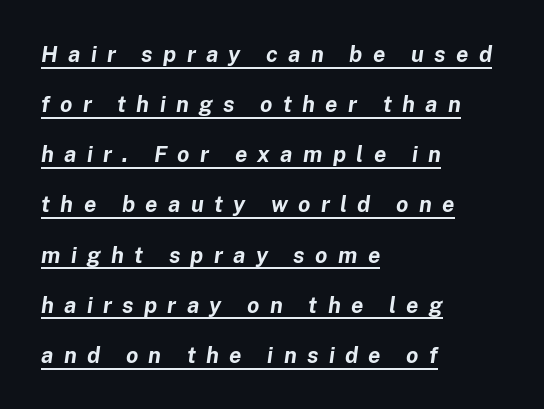
{"italic": "yes", "lean": "right", "slant_degrees": 8, "bold": "yes", "underline": "yes", "align": "left", "line_spacing": "loose", "line_spacing_ratio": 2.28, "letter_spacing": "wide", "letter_spacing_em": 0.47, "glyph_px": 22}
